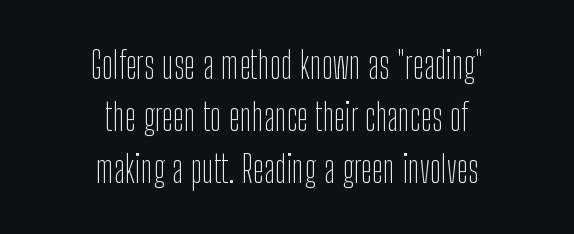
This sample keeps an unexceptional amount of space between lines. A typesetter would call this proportional, since set widths differ per character. Stem width sits at or under what a default text font uses. Designer's note — italics off, roman on.
